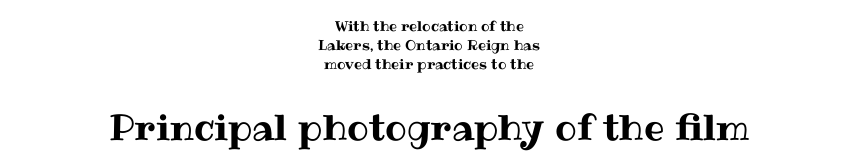
The image shows 36 px text type, upright; set centered, normal line spacing (1.36x), normal letter spacing, not underlined; the second (bottom) block is 2.57x larger; medium stroke contrast and a medium x-height.
